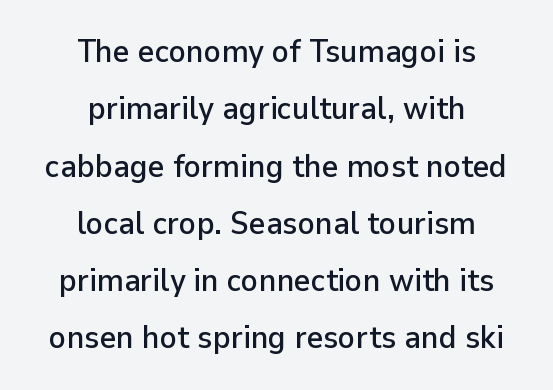
{"serif": "no", "italic": "no", "width": "normal", "stroke_contrast": "low", "x_height": "medium", "monospaced": "no", "underline": "no", "align": "center", "line_spacing_ratio": 1.79, "letter_spacing": "normal", "letter_spacing_em": 0.0, "glyph_px": 32}
